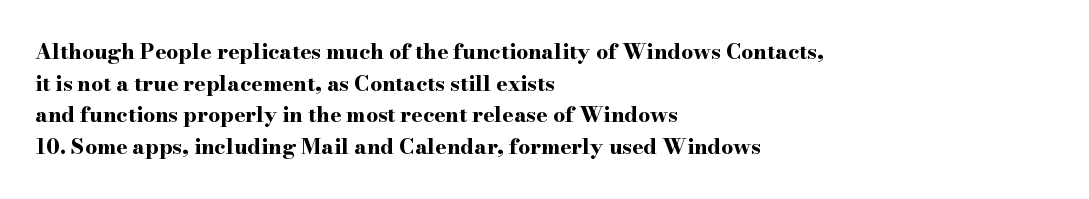
{"italic": "no", "bold": "yes", "underline": "no", "align": "left", "line_spacing": "normal", "line_spacing_ratio": 1.51, "letter_spacing": "normal", "letter_spacing_em": 0.0, "glyph_px": 21}
